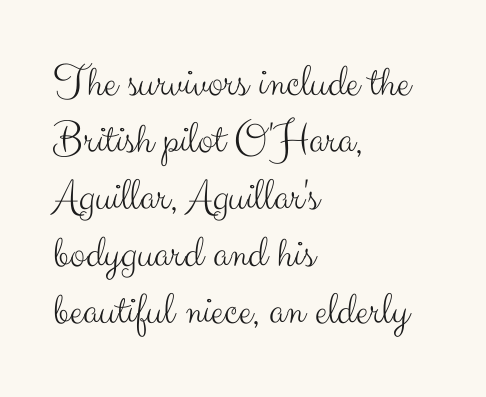
{"serif": "no", "bold": "no", "weight": "light", "width": "normal", "stroke_contrast": "medium", "x_height": "small", "monospaced": "no", "underline": "no", "align": "left", "line_spacing_ratio": 1.24, "letter_spacing": "normal", "letter_spacing_em": 0.0, "glyph_px": 46}
